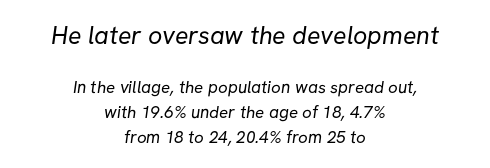
The image shows 25 px text type; set centered, normal line spacing (1.47x), normal letter spacing, not underlined; the first (top) block is 1.47x larger.
